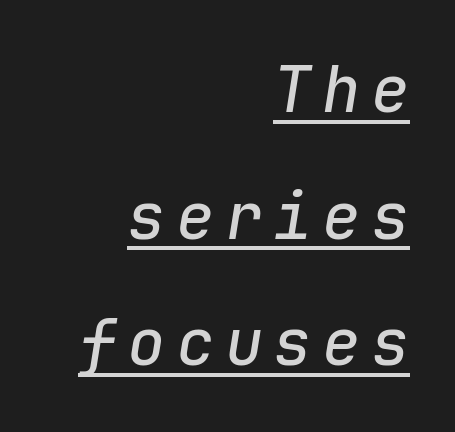
{"italic": "yes", "lean": "right", "slant_degrees": 9, "width": "normal", "stroke_contrast": "low", "x_height": "medium", "monospaced": "yes", "underline": "yes", "align": "right", "line_spacing": "loose", "line_spacing_ratio": 1.98, "glyph_px": 64}
